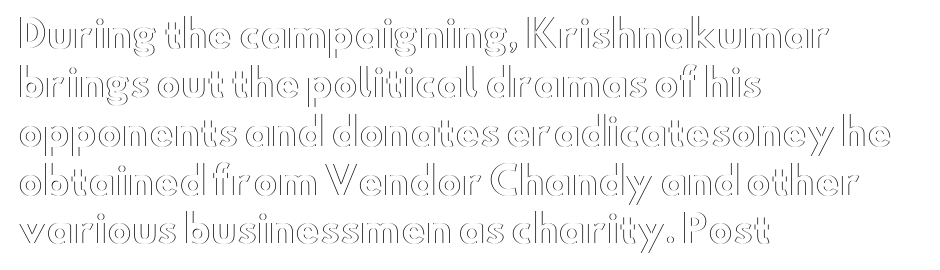
Here the glyphs are tracked normally, forming tight word shapes. Leftover space on each line is placed entirely after the last word. The passage shown is not underscored anywhere. A typesetter would call this leading conventional body-copy spacing.
